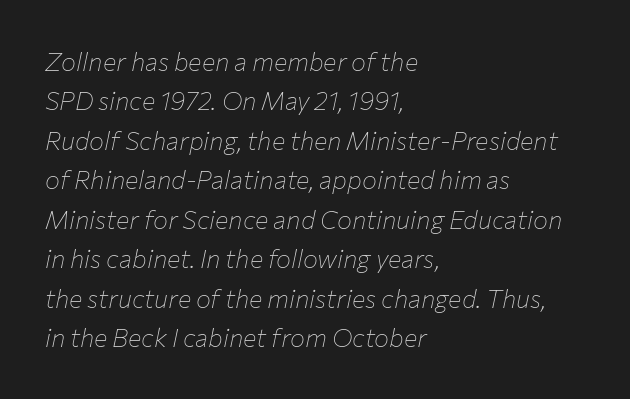
{"italic": "yes", "lean": "right", "slant_degrees": 12, "bold": "no", "underline": "no", "align": "left", "line_spacing": "normal", "line_spacing_ratio": 1.58, "letter_spacing": "normal", "letter_spacing_em": 0.0, "glyph_px": 25}
